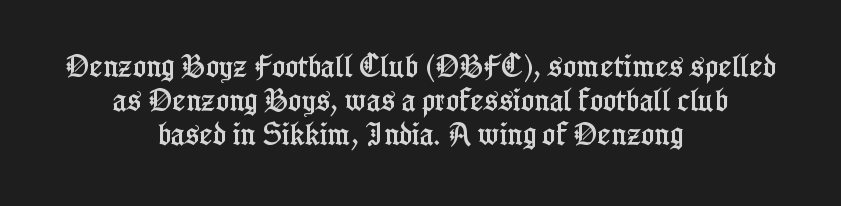
The image shows 25 px text type, upright; set centered, normal line spacing (1.36x), normal letter spacing, not underlined.
